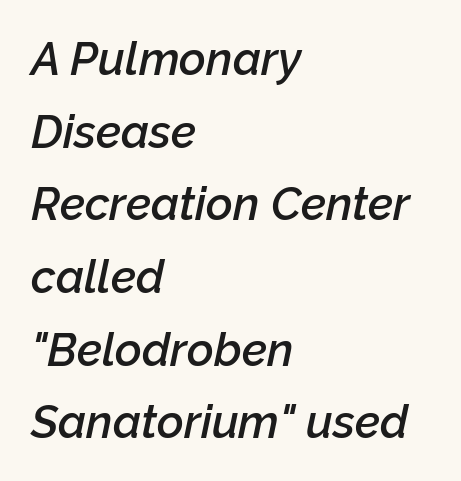
Q: Is the text bold? A: Semi-bold.
Q: Is the text italic (slanted)? A: Yes, it leans right by about 12 degrees.
Q: Is the text underlined? A: No.
Q: How is the paragraph aligned? A: Left-aligned.
Q: Is the spacing between letters normal or unusually wide? A: Normal.
Q: Is the spacing between lines tight, normal or loose? A: Normal.
Q: Width (condensed, normal, or wide)? A: Normal.
Q: Stroke contrast? A: Low.
Q: x-height? A: Medium.
Q: Monospaced? A: No.
